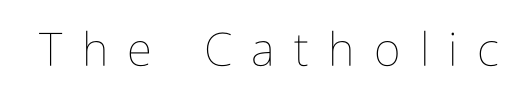
{"italic": "no", "bold": "no", "weight": "thin", "width": "condensed", "stroke_contrast": "low", "x_height": "medium", "monospaced": "no", "underline": "no", "letter_spacing": "wide", "letter_spacing_em": 0.42, "glyph_px": 46}
